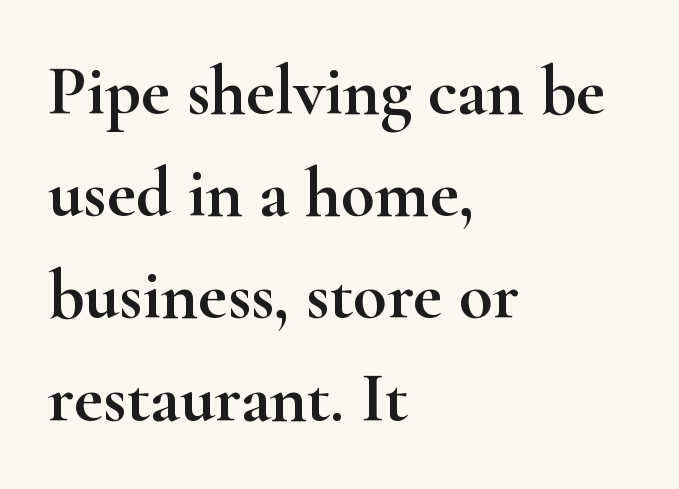
{"serif": "yes", "italic": "no", "width": "wide", "stroke_contrast": "high", "x_height": "small", "monospaced": "no", "underline": "no", "align": "left", "line_spacing": "normal", "line_spacing_ratio": 1.46, "letter_spacing": "normal", "letter_spacing_em": 0.0, "glyph_px": 70}
